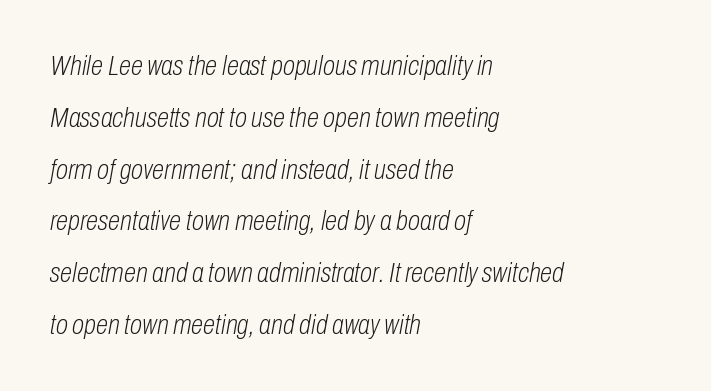
Caption: multi-line text, flush left, ragged right. Character widths vary here, with narrow letters taking less room than wide ones. Characters are canted at an angle relative to the baseline's perpendicular. The rendering keeps characters at their native spacing.
